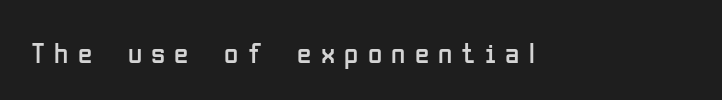
The image shows 29 px regular-weight, condensed sans-serif type, upright; set unusually wide letter spacing (+0.32 em), not underlined; low stroke contrast and a medium x-height.
